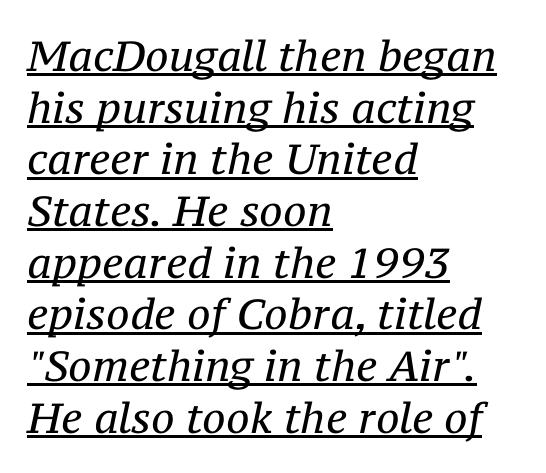
The image shows 42 px regular-weight serif type, italic (leaning right); set left-aligned, line spacing 1.23x, normal letter spacing, underlined; medium stroke contrast and a medium x-height.
